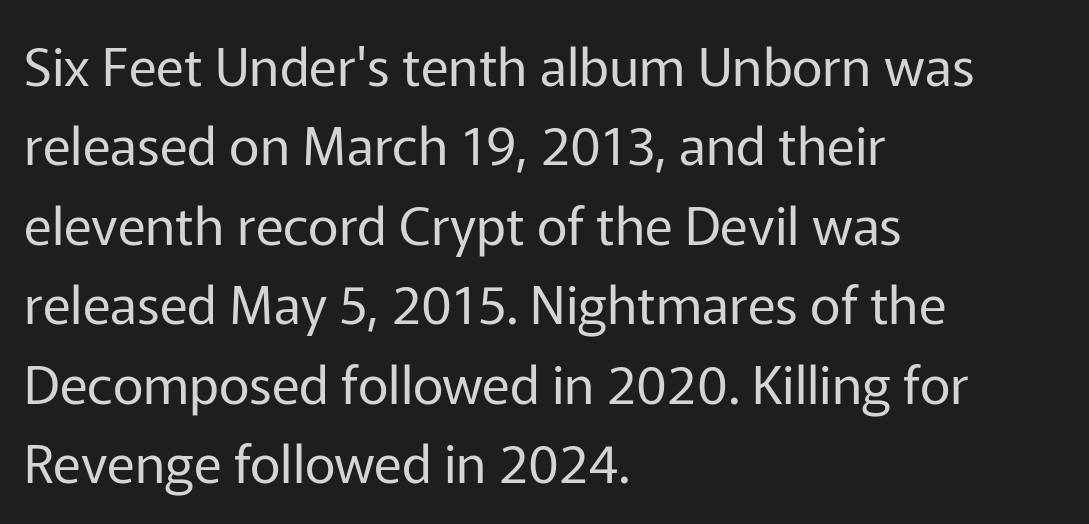
The image shows 53 px regular-weight sans-serif type, upright; set left-aligned, normal line spacing (1.5x), normal letter spacing, not underlined; low stroke contrast and a medium x-height.
